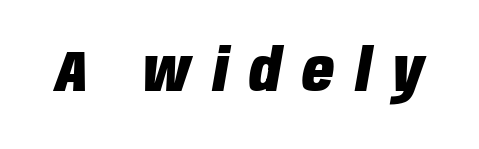
The area under the type is left untouched. Style check: oblique. What stands out about the letter spacing? Its width — letters are far apart. In terms of weight, the rendering is a true, heavy bold.
